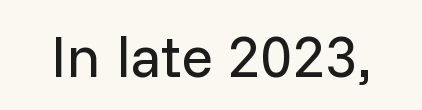
{"serif": "no", "italic": "no", "bold": "no", "weight": "regular", "width": "normal", "stroke_contrast": "low", "x_height": "medium", "monospaced": "no", "underline": "no", "letter_spacing": "normal", "letter_spacing_em": 0.0, "glyph_px": 59}
